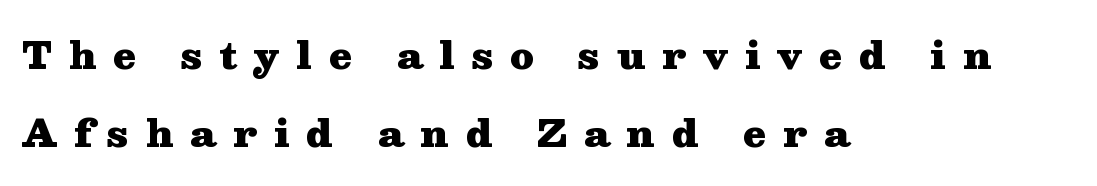
Q: Is the text bold? A: Yes.
Q: Is the text italic (slanted)? A: No, it is upright.
Q: Is the typeface a serif or a sans-serif typeface? A: Serif.
Q: Is the text underlined? A: No.
Q: How is the paragraph aligned? A: Left-aligned.
Q: Is the spacing between letters normal or unusually wide? A: Unusually wide.
Q: Is the spacing between lines tight, normal or loose? A: Loose.
Q: Width (condensed, normal, or wide)? A: Wide.
Q: Stroke contrast? A: Medium.
Q: x-height? A: Medium.
Q: Monospaced? A: No.
